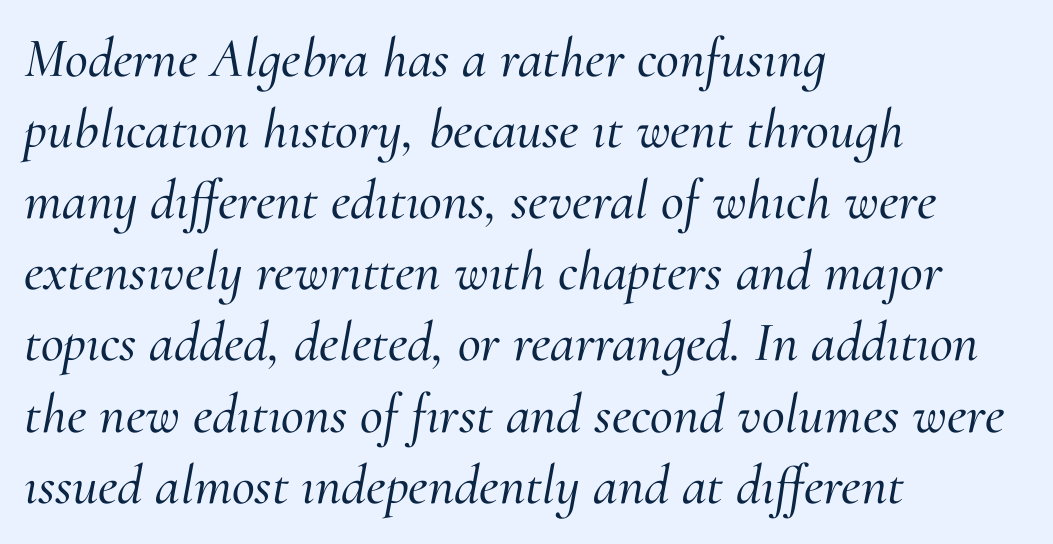
The specimen omits any rule beneath the text block's lines. Spacing verdict: proportional, widths tailored to each character. Casual observation: everything's shoved over to the left. Notice how descenders clear the ascenders below comfortably — that's standard leading. Italic? Definitely — the glyphs are oblique.
